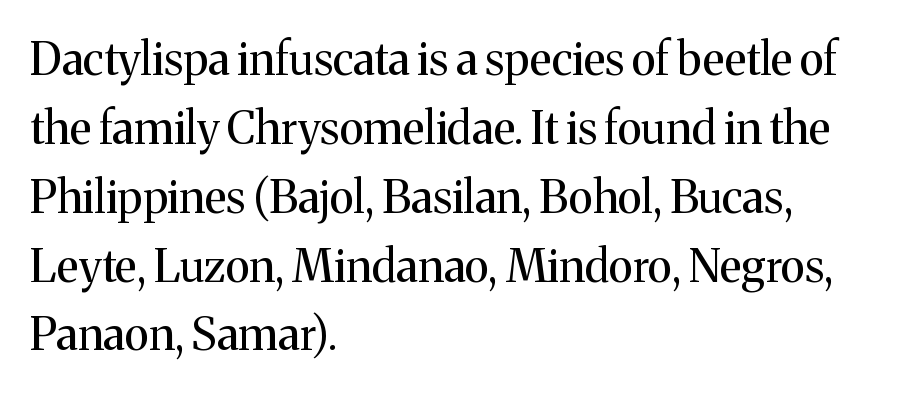
Q: Is the text bold? A: No.
Q: Is the text italic (slanted)? A: No, it is upright.
Q: Is the typeface a serif or a sans-serif typeface? A: Serif.
Q: Is the text underlined? A: No.
Q: How is the paragraph aligned? A: Left-aligned.
Q: Is the spacing between letters normal or unusually wide? A: Normal.
Q: Is the spacing between lines tight, normal or loose? A: Normal.
Q: Width (condensed, normal, or wide)? A: Normal.
Q: Stroke contrast? A: Medium.
Q: x-height? A: Medium.
Q: Monospaced? A: No.
